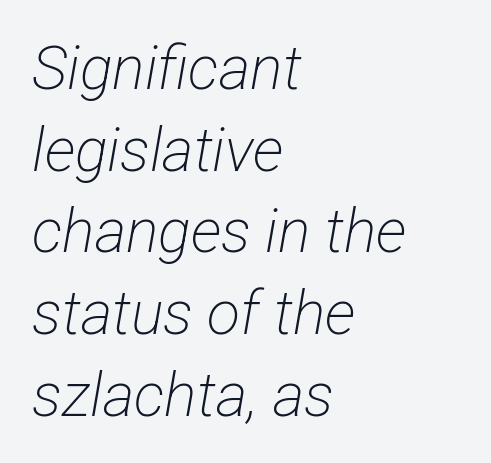
The image shows 61 px light, condensed sans-serif type; set left-aligned, normal line spacing (1.34x), normal letter spacing, not underlined; low stroke contrast and a medium x-height.
